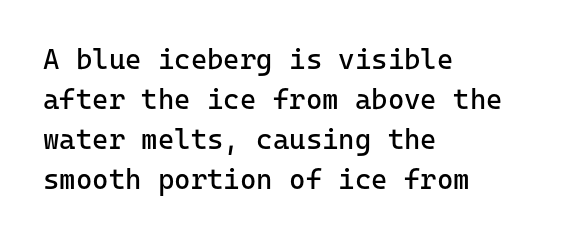
Q: Is the text bold? A: No.
Q: Is the text italic (slanted)? A: No, it is upright.
Q: Is the typeface a serif or a sans-serif typeface? A: Sans-serif.
Q: Is the text underlined? A: No.
Q: How is the paragraph aligned? A: Left-aligned.
Q: Is the spacing between letters normal or unusually wide? A: Normal.
Q: Is the spacing between lines tight, normal or loose? A: Normal.
Q: Width (condensed, normal, or wide)? A: Normal.
Q: Stroke contrast? A: Low.
Q: x-height? A: Medium.
